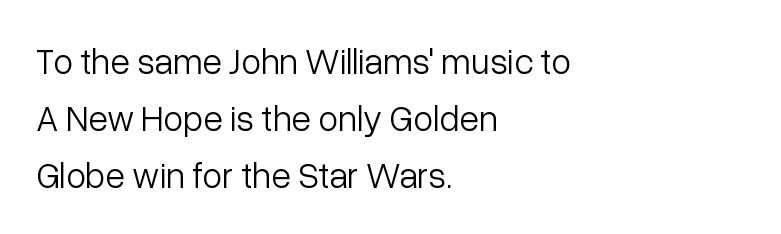
{"serif": "no", "italic": "no", "bold": "no", "weight": "light", "width": "normal", "stroke_contrast": "low", "x_height": "medium", "monospaced": "no", "underline": "no", "align": "left", "line_spacing": "normal", "line_spacing_ratio": 1.58, "letter_spacing": "normal", "letter_spacing_em": 0.0, "glyph_px": 36}
